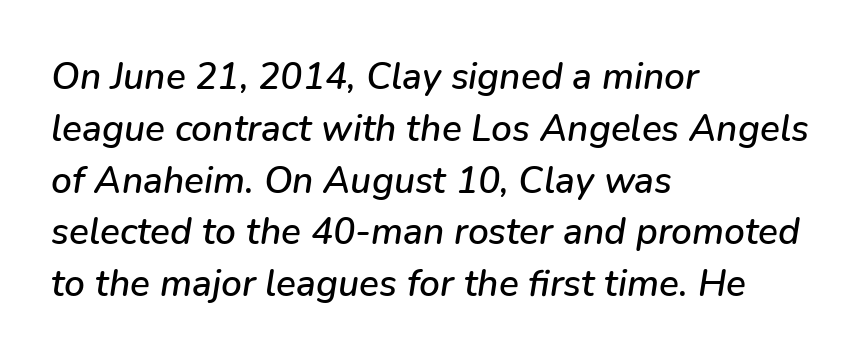
{"italic": "yes", "lean": "right", "slant_degrees": 9, "width": "normal", "stroke_contrast": "low", "x_height": "medium", "monospaced": "no", "underline": "no", "align": "left", "line_spacing": "normal", "line_spacing_ratio": 1.4, "letter_spacing": "normal", "letter_spacing_em": 0.0, "glyph_px": 37}
